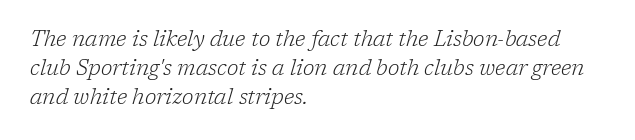
The image shows 21 px text type, italic (leaning right); set left-aligned, normal line spacing (1.38x), normal letter spacing, not underlined.
